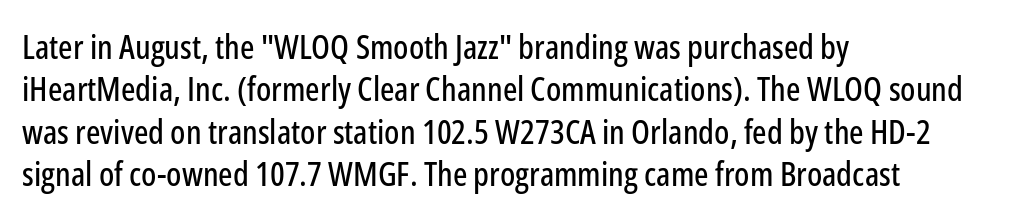
The image shows 34 px condensed sans-serif type, upright; set left-aligned, normal line spacing (1.25x), normal letter spacing, not underlined; low stroke contrast and a medium x-height.
